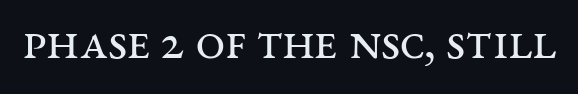
{"serif": "yes", "italic": "no", "bold": "no", "weight": "regular", "width": "wide", "stroke_contrast": "medium", "x_height": "large", "monospaced": "no", "underline": "no", "letter_spacing": "normal", "letter_spacing_em": 0.0, "glyph_px": 53}
